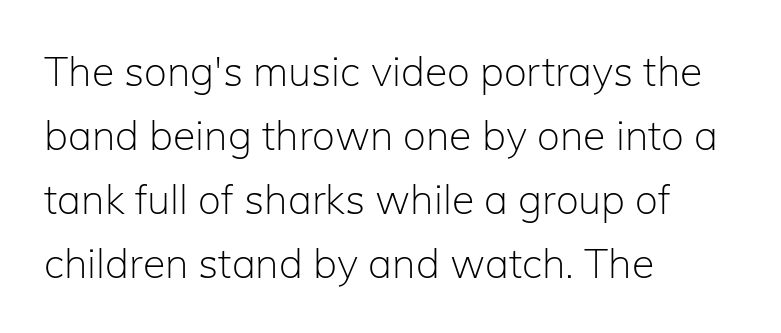
Q: Is the text bold? A: No.
Q: Is the text italic (slanted)? A: No, it is upright.
Q: Is the typeface a serif or a sans-serif typeface? A: Sans-serif.
Q: Is the text underlined? A: No.
Q: How is the paragraph aligned? A: Left-aligned.
Q: Is the spacing between letters normal or unusually wide? A: Normal.
Q: Is the spacing between lines tight, normal or loose? A: Normal.
Q: Width (condensed, normal, or wide)? A: Normal.
Q: Stroke contrast? A: Low.
Q: x-height? A: Medium.
Q: Monospaced? A: No.
